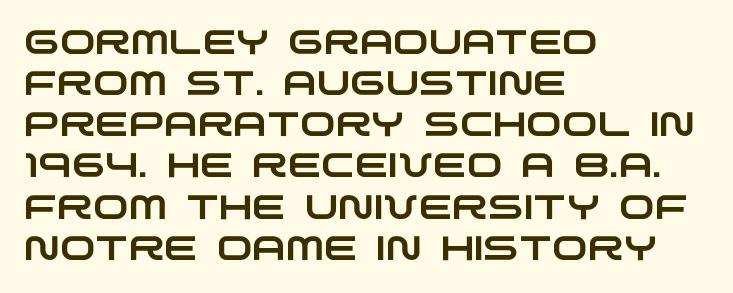
The image shows 34 px wide sans-serif type; set left-aligned, line spacing 1.21x, normal letter spacing, not underlined; low stroke contrast and a large x-height.
